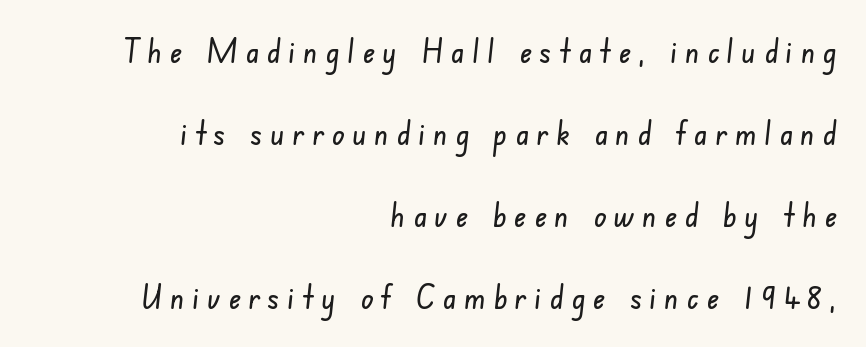
Q: Is the typeface a serif or a sans-serif typeface? A: Sans-serif.
Q: Is the text underlined? A: No.
Q: How is the paragraph aligned? A: Right-aligned.
Q: Is the spacing between letters normal or unusually wide? A: Unusually wide.
Q: Is the spacing between lines tight, normal or loose? A: Loose.
Q: Width (condensed, normal, or wide)? A: Condensed.
Q: Stroke contrast? A: Low.
Q: x-height? A: Small.
Q: Monospaced? A: No.
